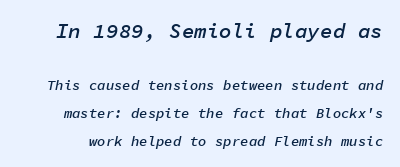
Standard letterfit; no display-style spreading of the glyphs. The face used here is a semibold: visibly heavier than regular, lighter than bold. The rendering uses a large line-height, opening up the rows. The earlier block is typeset at a bigger size than the later block.
